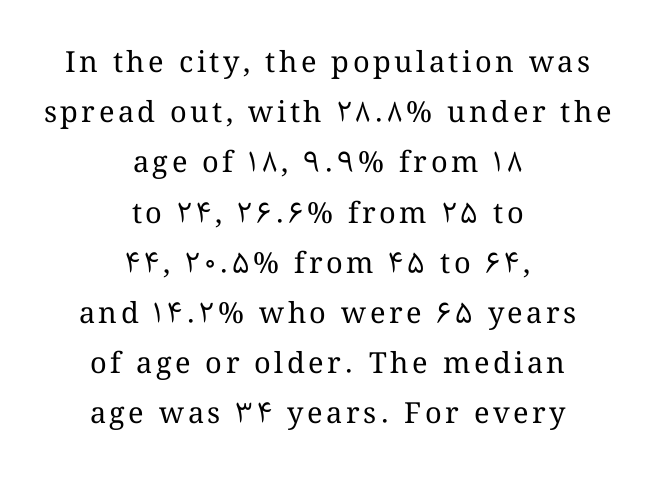
Q: Is the text bold? A: No.
Q: Is the text italic (slanted)? A: No, it is upright.
Q: Is the text underlined? A: No.
Q: How is the paragraph aligned? A: Centered.
Q: Width (condensed, normal, or wide)? A: Normal.
Q: Stroke contrast? A: Medium.
Q: x-height? A: Medium.
Q: Monospaced? A: No.
